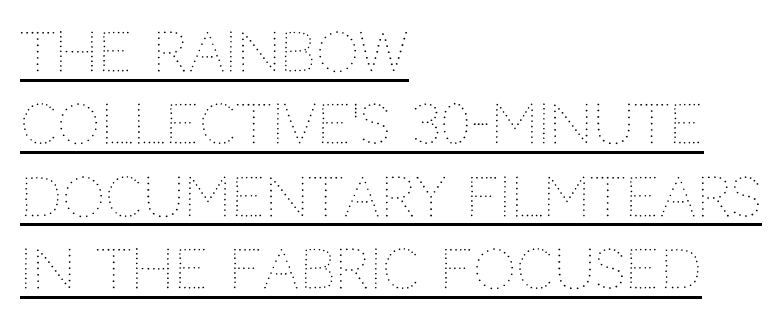
Q: Is the text bold? A: No.
Q: Is the text italic (slanted)? A: No, it is upright.
Q: Is the text underlined? A: Yes.
Q: How is the paragraph aligned? A: Left-aligned.
Q: Is the spacing between letters normal or unusually wide? A: Normal.
Q: Is the spacing between lines tight, normal or loose? A: Normal.
Q: Width (condensed, normal, or wide)? A: Normal.
Q: Stroke contrast? A: Medium.
Q: x-height? A: Large.
Q: Monospaced? A: No.
